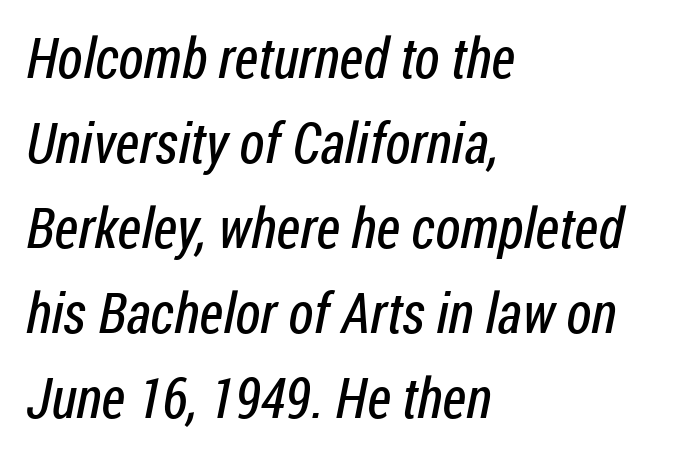
Q: Is the text bold? A: No.
Q: Is the typeface a serif or a sans-serif typeface? A: Sans-serif.
Q: Is the text underlined? A: No.
Q: How is the paragraph aligned? A: Left-aligned.
Q: Is the spacing between letters normal or unusually wide? A: Normal.
Q: Is the spacing between lines tight, normal or loose? A: Normal.
Q: Width (condensed, normal, or wide)? A: Condensed.
Q: Stroke contrast? A: Low.
Q: x-height? A: Medium.
Q: Monospaced? A: No.
